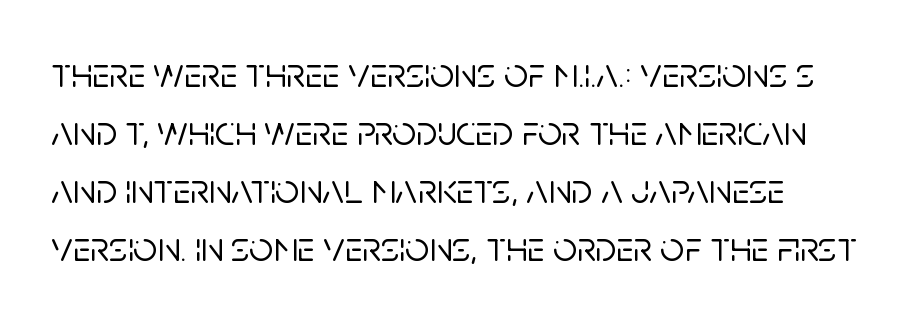
The image shows 42 px sans-serif type, upright; set normal line spacing (1.38x), normal letter spacing, not underlined; low stroke contrast and a large x-height.
